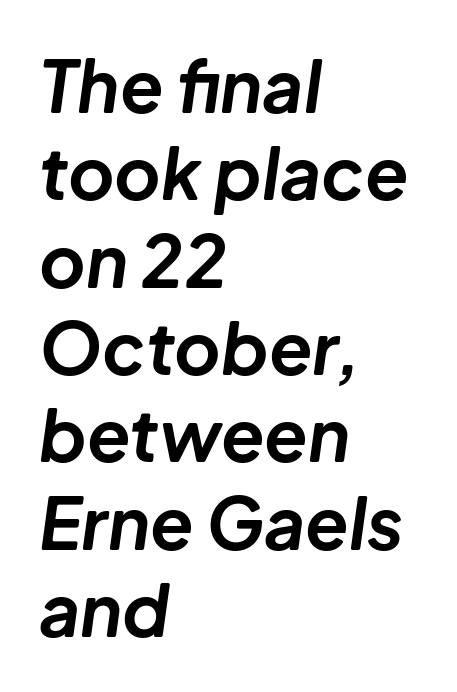
Stroke thickness is high; the sample reads as a true bold. The specimen reads as italic at a glance. Just letters on the line, the space beneath them empty. Spacing verdict: proportional, widths tailored to each character. Observe the ordinary spacing: letters are neighbours, not strangers.
